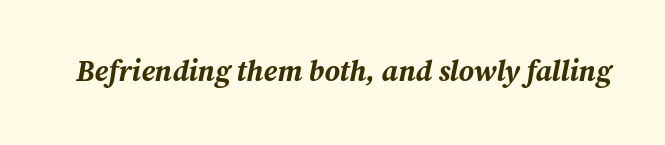
Q: Is the text bold? A: Yes.
Q: Is the text italic (slanted)? A: Yes, it leans right by about 12 degrees.
Q: Is the text underlined? A: No.
Q: Is the spacing between letters normal or unusually wide? A: Normal.
Q: Width (condensed, normal, or wide)? A: Normal.
Q: Stroke contrast? A: Medium.
Q: x-height? A: Medium.
Q: Monospaced? A: No.
